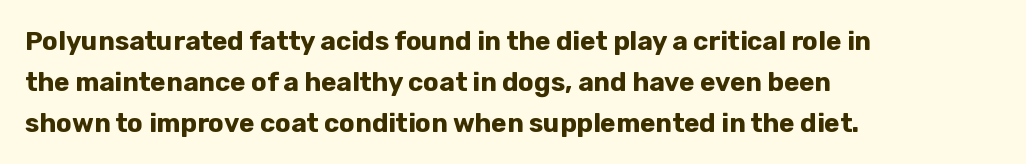
{"italic": "no", "bold": "yes", "underline": "no", "align": "left", "line_spacing": "normal", "line_spacing_ratio": 1.57, "letter_spacing": "normal", "letter_spacing_em": 0.0, "glyph_px": 26}
